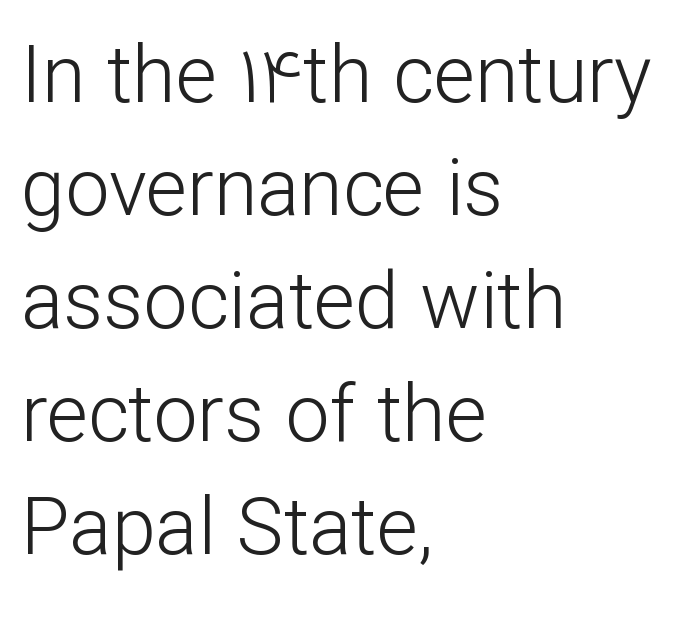
Compared with typical body copy, the letter spacing here is the same. No chunkiness to these letters — they're not bold. Compared with typical paragraphs, the rows here are spaced about the same. The typeface chosen for these lines omits serifs. Here the designer chose a conventional face with non-uniform glyph widths. Horizontal alignment here is leftward, the default for most running prose.
